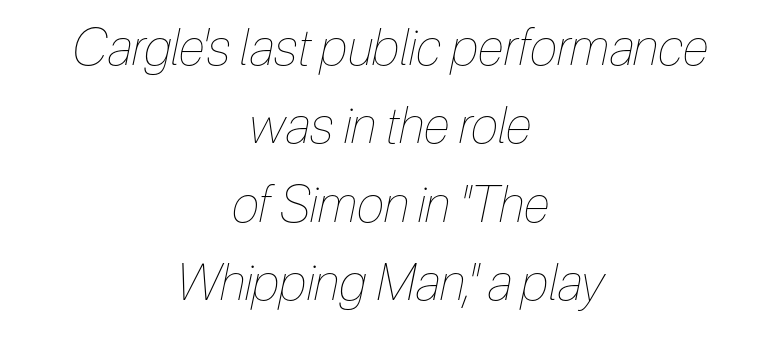
{"italic": "yes", "lean": "right", "slant_degrees": 12, "bold": "no", "weight": "thin", "width": "condensed", "stroke_contrast": "low", "x_height": "medium", "monospaced": "no", "underline": "no", "align": "center", "line_spacing": "normal", "line_spacing_ratio": 1.57, "letter_spacing": "normal", "letter_spacing_em": 0.0, "glyph_px": 50}
